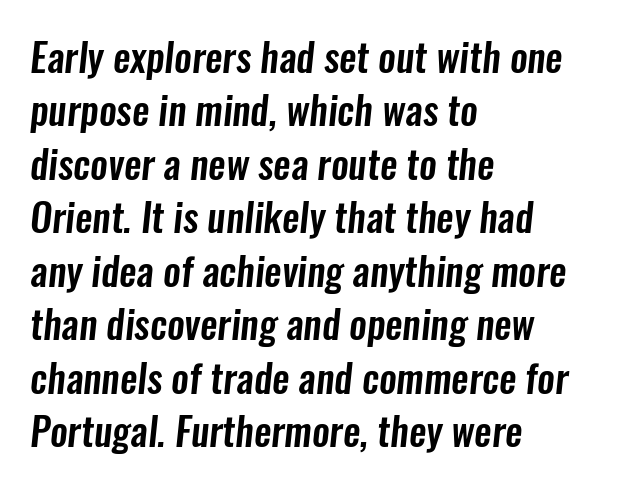
Q: Is the typeface a serif or a sans-serif typeface? A: Sans-serif.
Q: Is the text underlined? A: No.
Q: How is the paragraph aligned? A: Left-aligned.
Q: Is the spacing between letters normal or unusually wide? A: Normal.
Q: Is the spacing between lines tight, normal or loose? A: Normal.
Q: Width (condensed, normal, or wide)? A: Condensed.
Q: Stroke contrast? A: Low.
Q: x-height? A: Medium.
Q: Monospaced? A: No.
